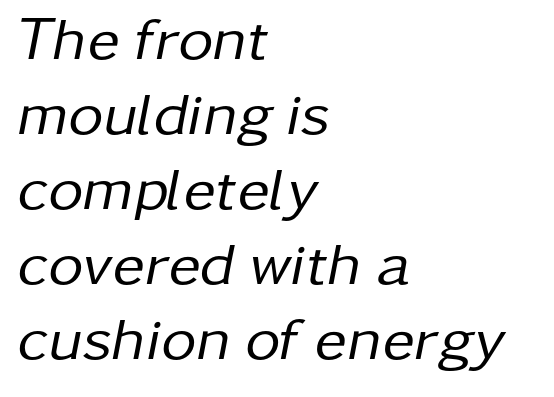
The image shows 61 px regular-weight type, italic (leaning right); set left-aligned, line spacing 1.23x, normal letter spacing, not underlined; low stroke contrast and a medium x-height.
